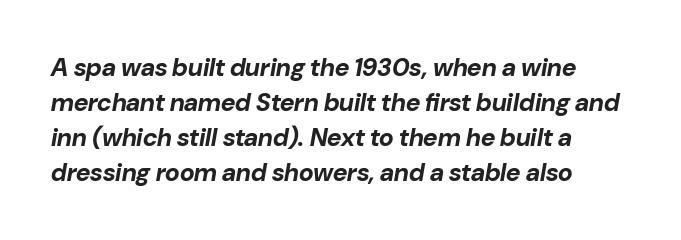
The space directly below the letters is spotless. Layout note: lines flush left. Tracking value appears to be zero — textbook default spacing. Strong, thick strokes mark this as bold type. Whoever set this chose a conventional vertical rhythm.
